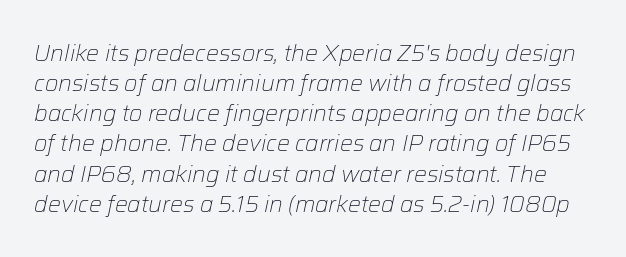
Weight: in the light-to-regular range. Tracking here is standard; glyphs follow each other at the usual distance. One glance says typical: line gaps are just what's usual. Style check: oblique.
